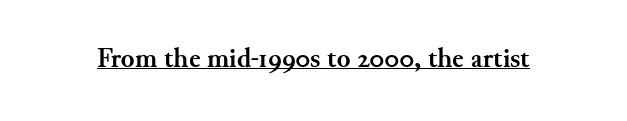
{"serif": "yes", "italic": "no", "bold": "yes", "weight": "semibold", "width": "normal", "stroke_contrast": "medium", "x_height": "small", "monospaced": "no", "underline": "yes", "letter_spacing": "normal", "letter_spacing_em": 0.0, "glyph_px": 28}
